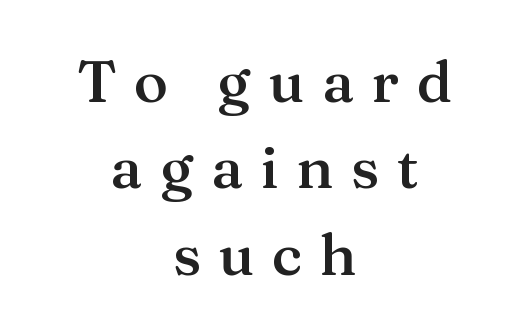
Q: Is the text bold? A: Semi-bold.
Q: Is the text italic (slanted)? A: No, it is upright.
Q: Is the typeface a serif or a sans-serif typeface? A: Serif.
Q: Is the text underlined? A: No.
Q: How is the paragraph aligned? A: Centered.
Q: Is the spacing between letters normal or unusually wide? A: Unusually wide.
Q: Is the spacing between lines tight, normal or loose? A: Normal.
Q: Width (condensed, normal, or wide)? A: Normal.
Q: Stroke contrast? A: Medium.
Q: x-height? A: Medium.
Q: Monospaced? A: No.
